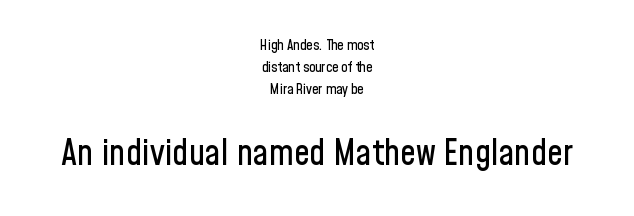
{"serif": "no", "italic": "no", "width": "condensed", "stroke_contrast": "low", "x_height": "medium", "monospaced": "no", "underline": "no", "align": "center", "line_spacing": "normal", "line_spacing_ratio": 1.57, "letter_spacing": "normal", "letter_spacing_em": 0.0, "larger_block": "second", "size_ratio": 2.5, "glyph_px": 35}
